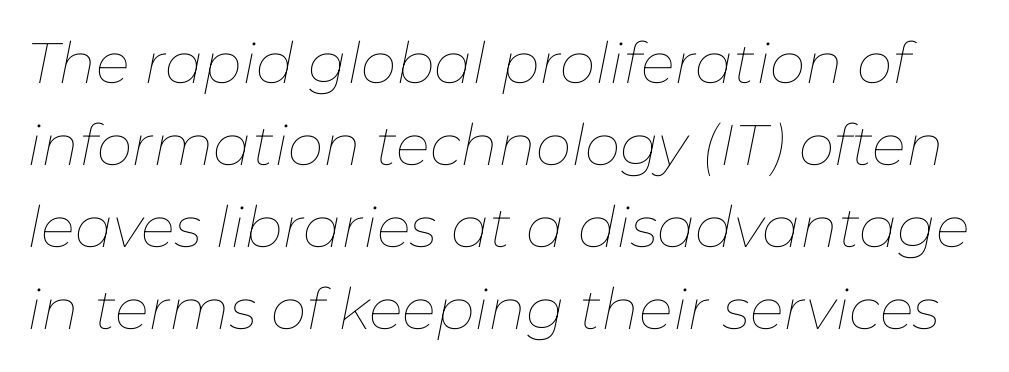
{"italic": "yes", "lean": "right", "slant_degrees": 11, "bold": "no", "weight": "thin", "width": "normal", "stroke_contrast": "low", "x_height": "medium", "monospaced": "no", "underline": "no", "line_spacing": "normal", "line_spacing_ratio": 1.44, "letter_spacing": "normal", "letter_spacing_em": 0.0, "glyph_px": 57}
